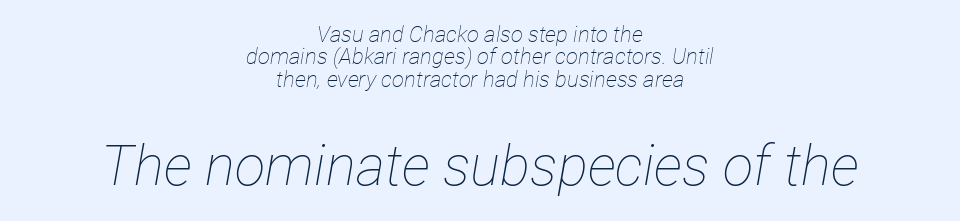
Q: Is the text bold? A: No.
Q: Is the text italic (slanted)? A: Yes, it leans right by about 12 degrees.
Q: Is the text underlined? A: No.
Q: How is the paragraph aligned? A: Centered.
Q: Is the spacing between letters normal or unusually wide? A: Normal.
Q: Is the spacing between lines tight, normal or loose? A: Tight.
Q: Which block of text is set in a larger size, the first (top) or the second (bottom)? A: The second (bottom) one.
Q: Width (condensed, normal, or wide)? A: Condensed.
Q: Stroke contrast? A: Low.
Q: x-height? A: Medium.
Q: Monospaced? A: No.
